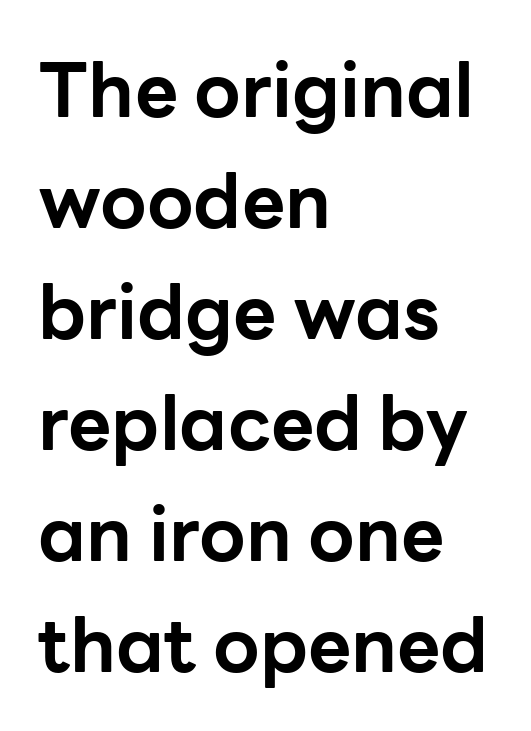
The type is set solid horizontally, with unmodified tracking. Rule under the text: the space is simply empty. Look at the stroke-to-counter ratio: heavy, a bold. Check where the strokes stop: nothing finishes them off — pure sans.
